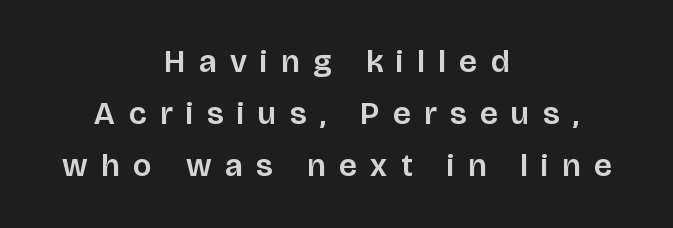
Q: Is the text italic (slanted)? A: No, it is upright.
Q: Is the typeface a serif or a sans-serif typeface? A: Sans-serif.
Q: Is the text underlined? A: No.
Q: How is the paragraph aligned? A: Centered.
Q: Is the spacing between letters normal or unusually wide? A: Unusually wide.
Q: Is the spacing between lines tight, normal or loose? A: Normal.
Q: Width (condensed, normal, or wide)? A: Normal.
Q: Stroke contrast? A: Low.
Q: x-height? A: Large.
Q: Monospaced? A: No.
